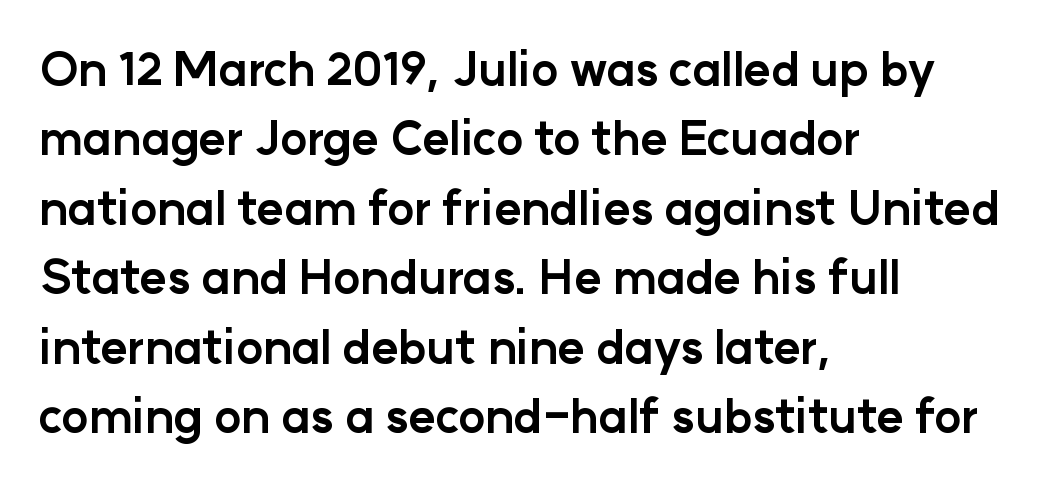
{"serif": "no", "italic": "no", "bold": "yes", "weight": "bold", "width": "normal", "stroke_contrast": "low", "x_height": "medium", "monospaced": "no", "underline": "no", "align": "left", "line_spacing": "normal", "line_spacing_ratio": 1.51, "letter_spacing": "normal", "letter_spacing_em": 0.0, "glyph_px": 46}
